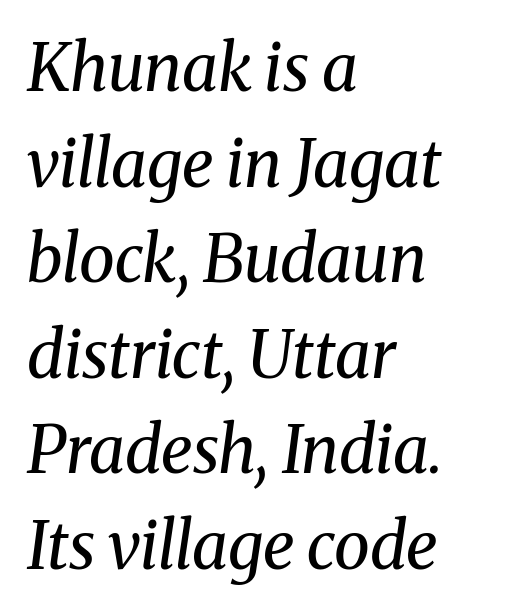
Plain, unruled lines of type. Students, observe: this is what conventionally led text looks like. Looks like regular typesetting: each glyph gets only the width it needs. These lines stack with their left ends in a neat column. The letters sit at their default tracking, neither squeezed nor spread. The text carries the slant typical of an italic or oblique font.
